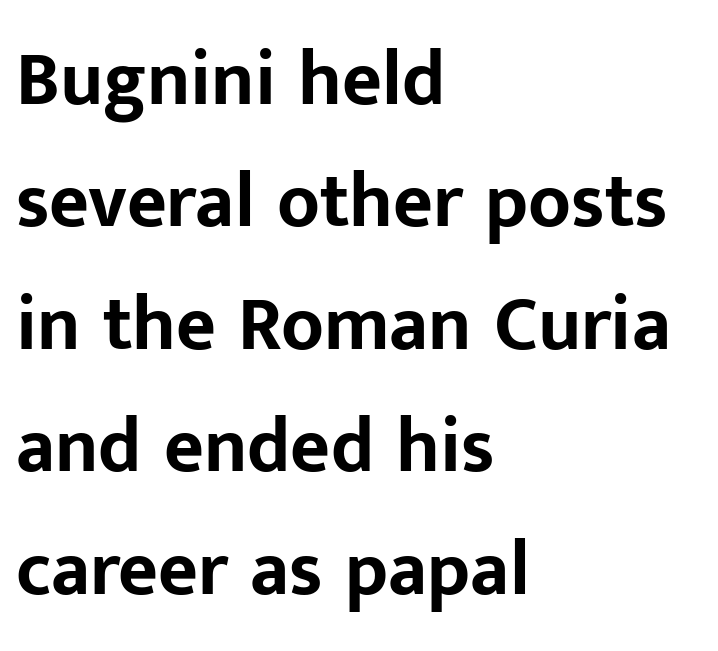
Q: Is the text bold? A: Yes.
Q: Is the text italic (slanted)? A: No, it is upright.
Q: Is the typeface a serif or a sans-serif typeface? A: Sans-serif.
Q: Is the text underlined? A: No.
Q: How is the paragraph aligned? A: Left-aligned.
Q: Is the spacing between letters normal or unusually wide? A: Normal.
Q: Is the spacing between lines tight, normal or loose? A: Normal.
Q: Width (condensed, normal, or wide)? A: Normal.
Q: Stroke contrast? A: Low.
Q: x-height? A: Medium.
Q: Monospaced? A: No.
